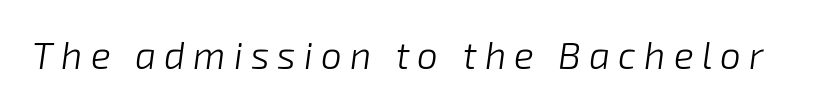
The words here are not underlined. Honestly, the letter spacing is so wide it's the main thing you notice. Note the varied advance widths — an 'i' is clearly narrower than an 'm'. Compared with a typical body face, this is equally light or lighter still. Every character sits at an angle, as italics do.
